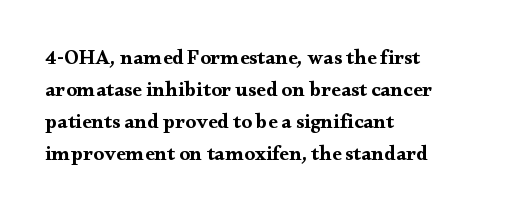
Q: Is the text bold? A: Yes.
Q: Is the text italic (slanted)? A: No, it is upright.
Q: Is the text underlined? A: No.
Q: How is the paragraph aligned? A: Left-aligned.
Q: Is the spacing between letters normal or unusually wide? A: Normal.
Q: Is the spacing between lines tight, normal or loose? A: Normal.
